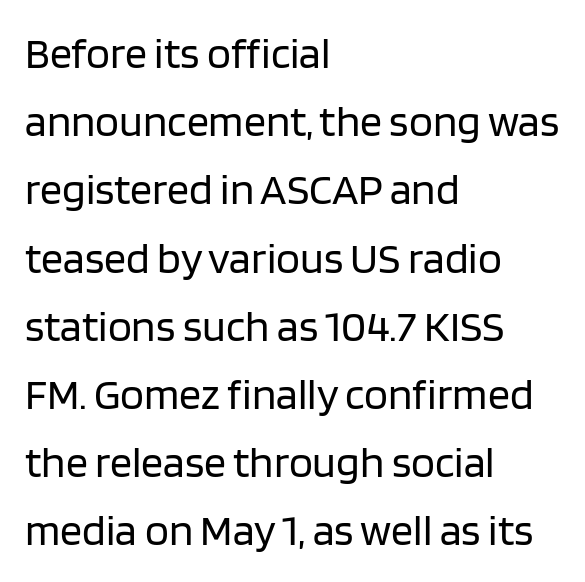
The image shows 44 px regular-weight sans-serif type, upright; set left-aligned, normal line spacing (1.55x), normal letter spacing, not underlined; low stroke contrast and a large x-height.
